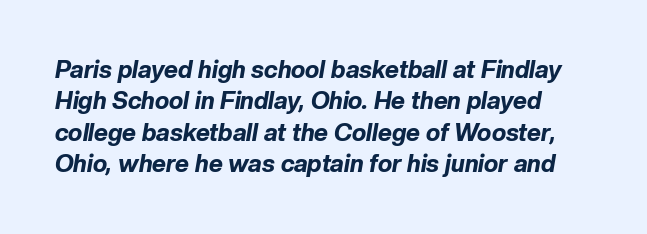
{"italic": "yes", "lean": "right", "slant_degrees": 10, "bold": "yes", "underline": "no", "line_spacing": "normal", "line_spacing_ratio": 1.31, "letter_spacing": "normal", "letter_spacing_em": 0.0, "glyph_px": 24}
